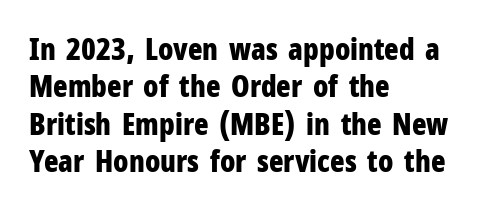
Q: Is the text bold? A: Yes.
Q: Is the text italic (slanted)? A: No, it is upright.
Q: Is the typeface a serif or a sans-serif typeface? A: Sans-serif.
Q: Is the text underlined? A: No.
Q: How is the paragraph aligned? A: Left-aligned.
Q: Is the spacing between letters normal or unusually wide? A: Normal.
Q: Is the spacing between lines tight, normal or loose? A: Normal.
Q: Width (condensed, normal, or wide)? A: Condensed.
Q: Stroke contrast? A: Low.
Q: x-height? A: Medium.
Q: Monospaced? A: No.
